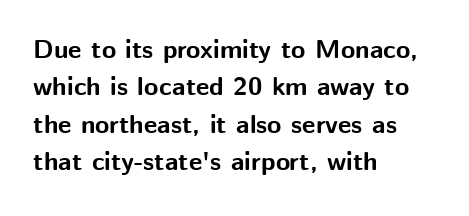
Q: Is the text bold? A: Yes.
Q: Is the text italic (slanted)? A: No, it is upright.
Q: Is the text underlined? A: No.
Q: How is the paragraph aligned? A: Left-aligned.
Q: Is the spacing between letters normal or unusually wide? A: Normal.
Q: Is the spacing between lines tight, normal or loose? A: Normal.
